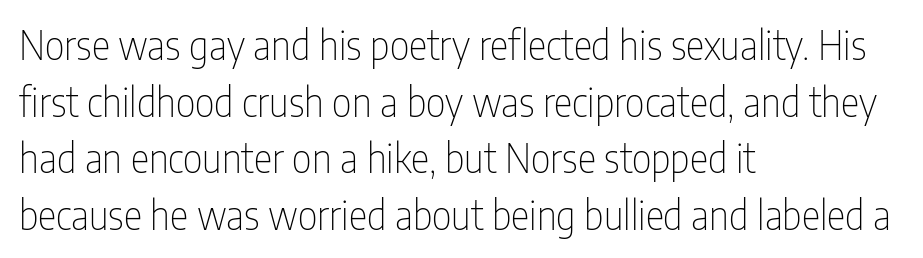
{"serif": "no", "italic": "no", "bold": "no", "weight": "thin", "width": "condensed", "stroke_contrast": "low", "x_height": "medium", "monospaced": "no", "underline": "no", "align": "left", "line_spacing": "normal", "line_spacing_ratio": 1.45, "letter_spacing": "normal", "letter_spacing_em": 0.0, "glyph_px": 39}
